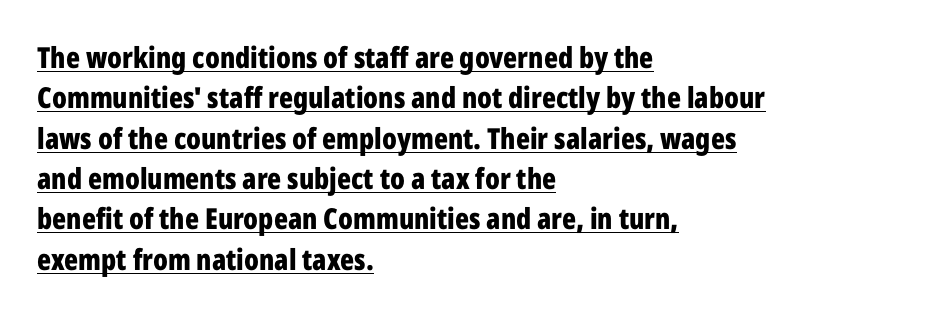
Q: Is the text bold? A: Yes.
Q: Is the text italic (slanted)? A: No, it is upright.
Q: Is the typeface a serif or a sans-serif typeface? A: Sans-serif.
Q: Is the text underlined? A: Yes.
Q: How is the paragraph aligned? A: Left-aligned.
Q: Is the spacing between letters normal or unusually wide? A: Normal.
Q: Is the spacing between lines tight, normal or loose? A: Normal.
Q: Width (condensed, normal, or wide)? A: Condensed.
Q: Stroke contrast? A: Low.
Q: x-height? A: Medium.
Q: Monospaced? A: No.
